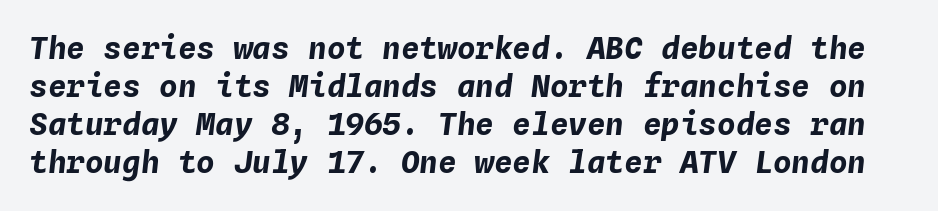
I'd describe the lettering as bold — thick and assertive. Fixed-width glyphs throughout — classic coding-font behaviour. The gap between lines stays unmarked. The face used here has a pronounced slope to its letters. Characters follow at the spacing the type designer built in.
